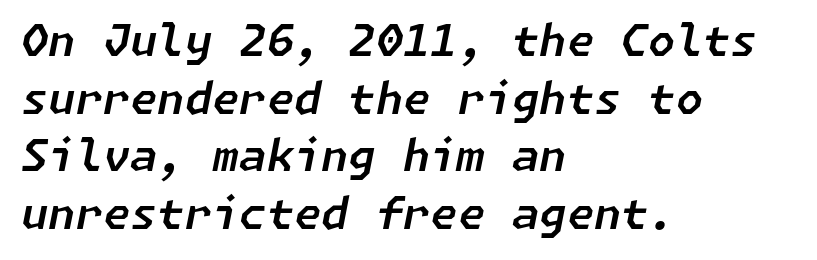
{"italic": "yes", "lean": "right", "slant_degrees": 11, "width": "normal", "stroke_contrast": "low", "x_height": "medium", "underline": "no", "align": "left", "line_spacing": "normal", "line_spacing_ratio": 1.31, "letter_spacing": "normal", "letter_spacing_em": 0.0, "glyph_px": 44}
